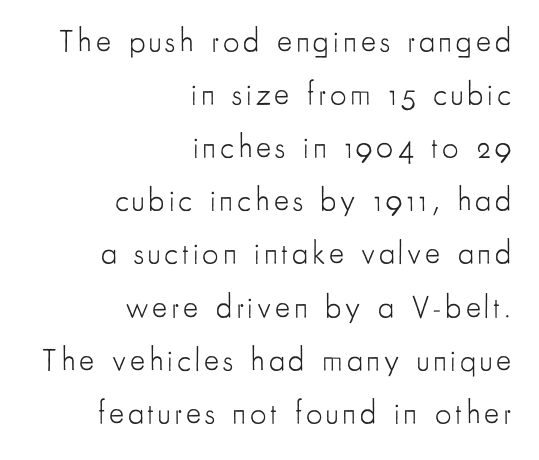
Q: Is the text bold? A: No.
Q: Is the text italic (slanted)? A: No, it is upright.
Q: Is the typeface a serif or a sans-serif typeface? A: Sans-serif.
Q: Is the text underlined? A: No.
Q: How is the paragraph aligned? A: Right-aligned.
Q: Is the spacing between lines tight, normal or loose? A: Normal.
Q: Width (condensed, normal, or wide)? A: Condensed.
Q: Stroke contrast? A: Low.
Q: x-height? A: Small.
Q: Monospaced? A: No.
